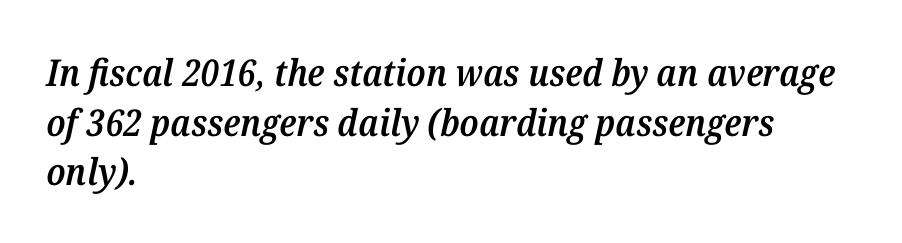
The image shows 37 px semibold serif type, italic (leaning right); set left-aligned, normal line spacing (1.34x), normal letter spacing, not underlined; medium stroke contrast and a medium x-height.
